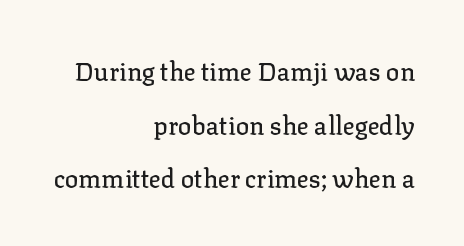
The image shows 25 px text type, upright; set right-aligned, loose line spacing (2.15x), normal letter spacing, not underlined.
